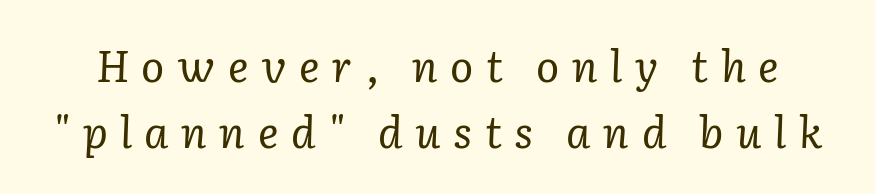
The image shows 43 px regular-weight serif type, italic (leaning right); set normal line spacing (1.54x), unusually wide letter spacing (+0.29 em), not underlined; low stroke contrast and a medium x-height.
